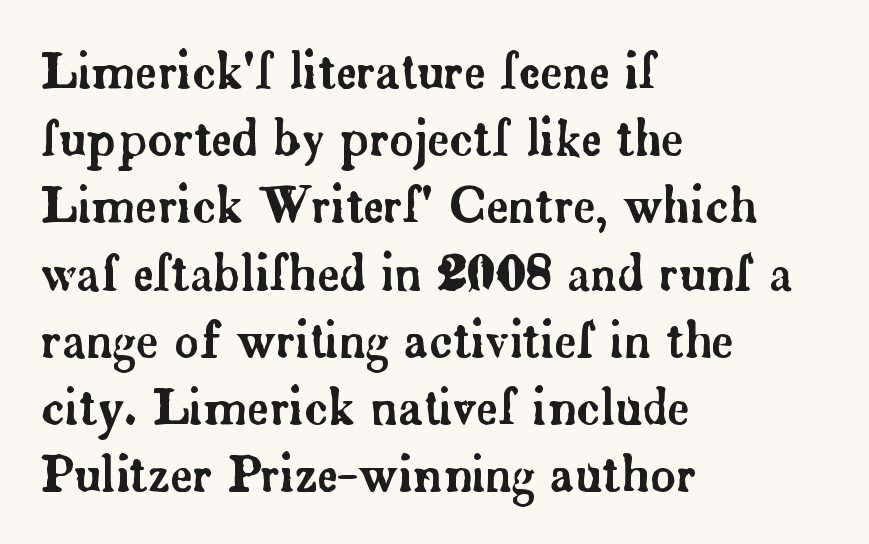
The image shows 48 px serif type, upright; set left-aligned, normal line spacing (1.4x), normal letter spacing, not underlined; low stroke contrast and a small x-height.
